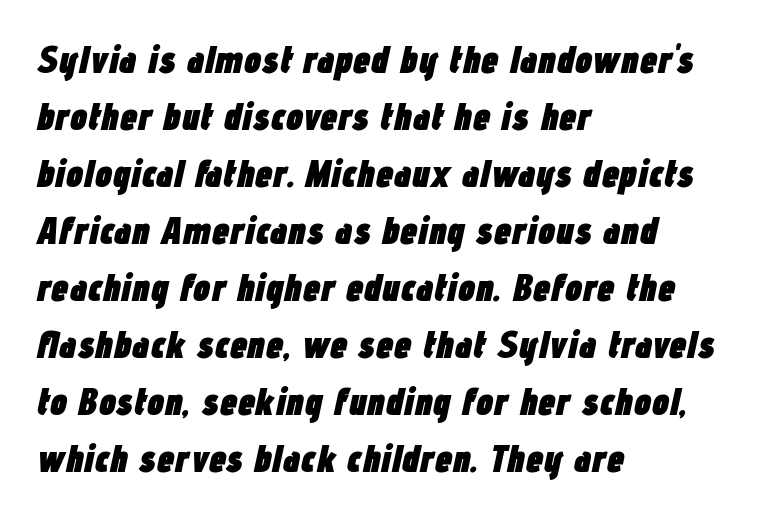
{"italic": "yes", "lean": "right", "slant_degrees": 12, "bold": "yes", "weight": "heavy", "width": "condensed", "stroke_contrast": "low", "x_height": "medium", "monospaced": "no", "underline": "no", "align": "left", "line_spacing": "normal", "line_spacing_ratio": 1.46, "letter_spacing": "normal", "letter_spacing_em": 0.0, "glyph_px": 39}
